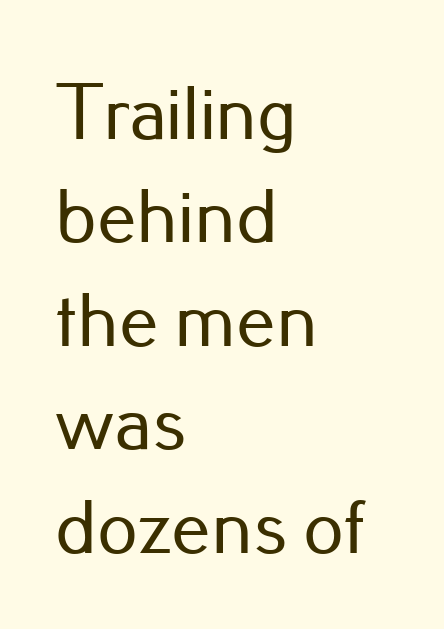
The image shows 79 px sans-serif type, upright; set left-aligned, normal line spacing (1.31x), normal letter spacing, not underlined; low stroke contrast and a small x-height.
